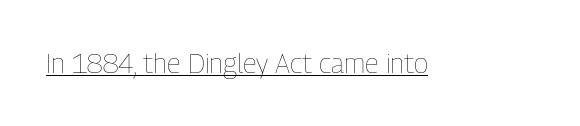
Q: Is the text bold? A: No.
Q: Is the text italic (slanted)? A: No, it is upright.
Q: Is the text underlined? A: Yes.
Q: Is the spacing between letters normal or unusually wide? A: Normal.
